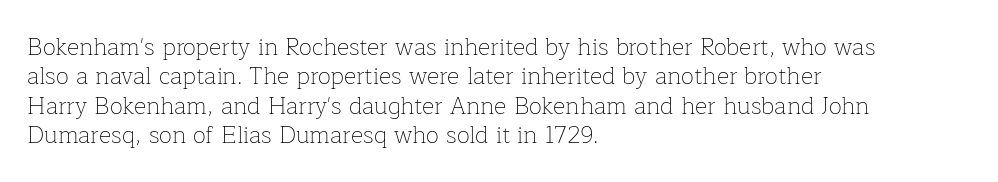
The image shows 24 px text type, upright; set left-aligned, line spacing 1.22x, normal letter spacing, not underlined.
